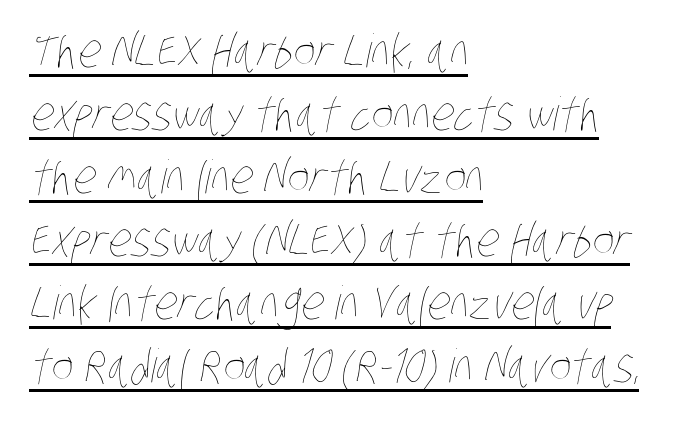
{"bold": "no", "weight": "thin", "width": "condensed", "stroke_contrast": "low", "x_height": "large", "monospaced": "no", "underline": "yes", "align": "left", "line_spacing": "normal", "line_spacing_ratio": 1.37, "letter_spacing": "normal", "letter_spacing_em": 0.0, "glyph_px": 46}
